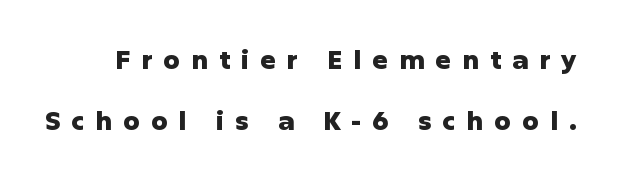
Look at the stroke-to-counter ratio: heavy, a bold. Check the space under the baseline: it is left empty. Display-style spreading of the glyphs; the letterfit is very open. This is roman type, the default non-slanted kind. Baseline-to-baseline distance is far greater than the letter height.
